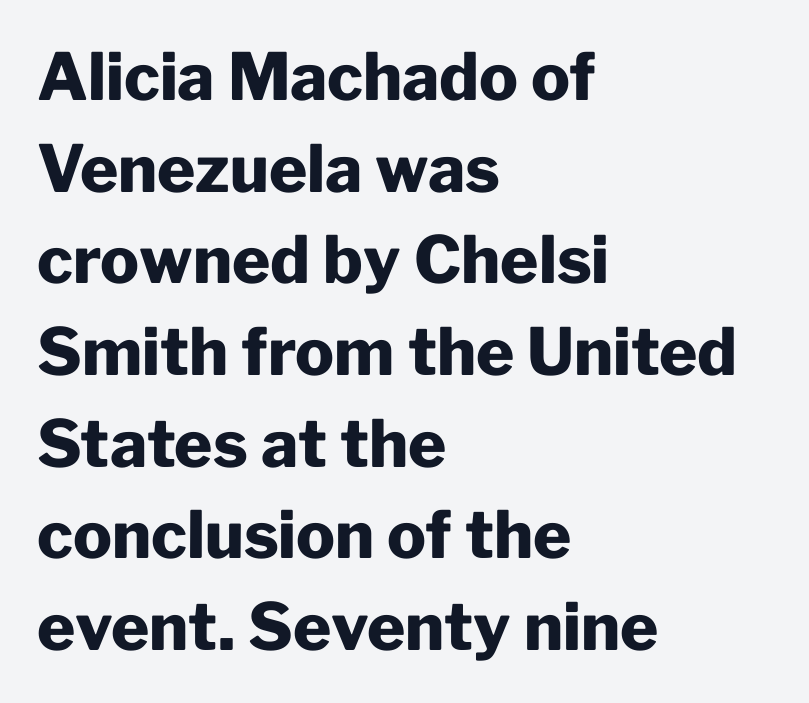
{"serif": "no", "italic": "no", "bold": "yes", "weight": "heavy", "width": "normal", "stroke_contrast": "low", "x_height": "medium", "monospaced": "no", "underline": "no", "align": "left", "line_spacing": "normal", "line_spacing_ratio": 1.41, "letter_spacing": "normal", "letter_spacing_em": 0.0, "glyph_px": 65}
